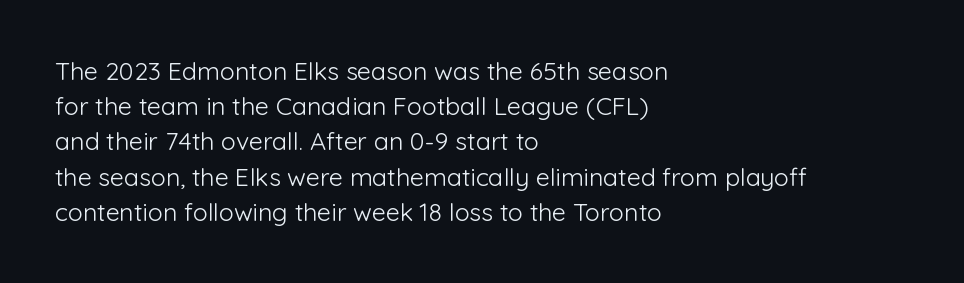
Q: Is the text bold? A: No.
Q: Is the text italic (slanted)? A: No, it is upright.
Q: Is the text underlined? A: No.
Q: How is the paragraph aligned? A: Left-aligned.
Q: Is the spacing between letters normal or unusually wide? A: Normal.
Q: Is the spacing between lines tight, normal or loose? A: Normal.
